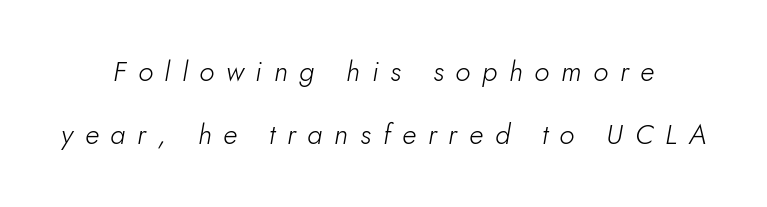
Anything drawn beneath the words? Only blank space. You could not count columns in this text — the font is proportionally spaced. Is the type heavy? It reads as light-to-regular instead. You could fit nearly another row in the gap between these rows. Italic: yes, the glyphs are oblique. The gaps between neighbouring characters are conspicuously large.
